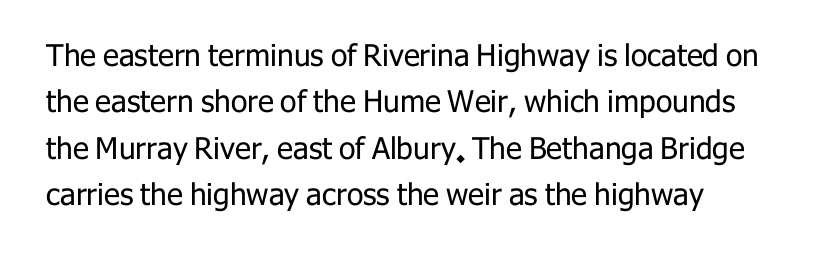
{"serif": "no", "italic": "no", "bold": "no", "weight": "regular", "width": "normal", "stroke_contrast": "low", "x_height": "medium", "monospaced": "no", "underline": "no", "align": "left", "line_spacing": "normal", "line_spacing_ratio": 1.55, "letter_spacing": "normal", "letter_spacing_em": 0.0, "glyph_px": 30}
